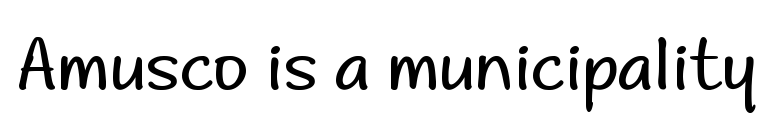
{"serif": "no", "italic": "no", "bold": "no", "weight": "regular", "width": "normal", "stroke_contrast": "low", "x_height": "small", "monospaced": "no", "underline": "no", "letter_spacing": "normal", "letter_spacing_em": 0.0, "glyph_px": 69}
